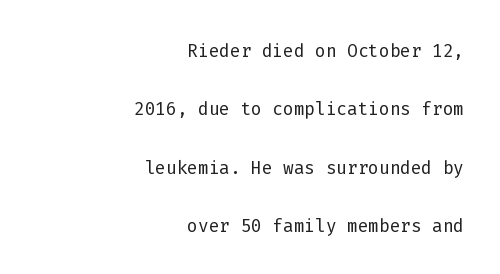
Q: Is the text bold? A: No.
Q: Is the text italic (slanted)? A: No, it is upright.
Q: Is the text underlined? A: No.
Q: How is the paragraph aligned? A: Right-aligned.
Q: Is the spacing between letters normal or unusually wide? A: Normal.
Q: Is the spacing between lines tight, normal or loose? A: Loose.
